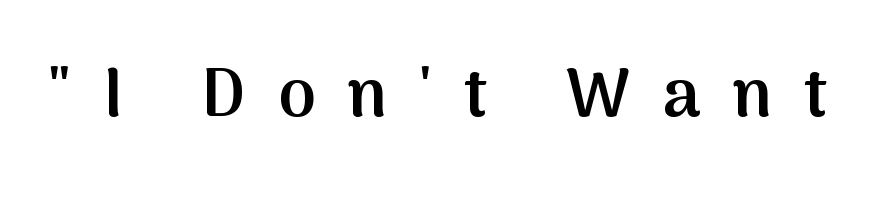
Tall strokes in this sample are plumb rather than angled. Each letter's strokes conclude bluntly, with no projecting serifs. The space beneath each line is pristine and unruled. Tracking value appears strongly positive — letters spread wide.
